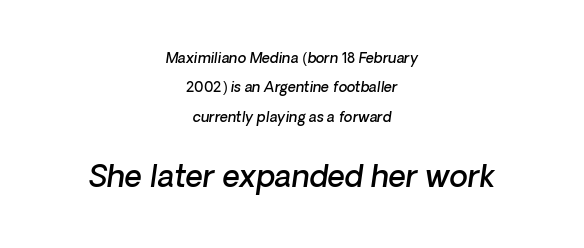
Weight check: semibold — heavier than regular, not quite bold. Every row of glyphs is offset so its center matches the block's center. Only glyphs here, with clear space below each row. The line texture is even and compact thanks to regular tracking. This sample trades compactness for vertical openness between lines.
